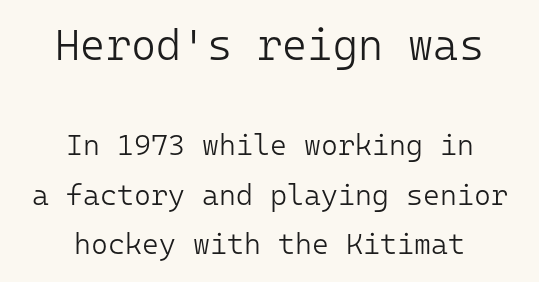
Q: Is the text bold? A: No.
Q: Is the text italic (slanted)? A: No, it is upright.
Q: Is the typeface a serif or a sans-serif typeface? A: Sans-serif.
Q: Is the text underlined? A: No.
Q: How is the paragraph aligned? A: Centered.
Q: Is the spacing between letters normal or unusually wide? A: Normal.
Q: Which block of text is set in a larger size, the first (top) or the second (bottom)? A: The first (top) one.
Q: Width (condensed, normal, or wide)? A: Normal.
Q: Stroke contrast? A: Low.
Q: x-height? A: Medium.
Q: Monospaced? A: Yes.
